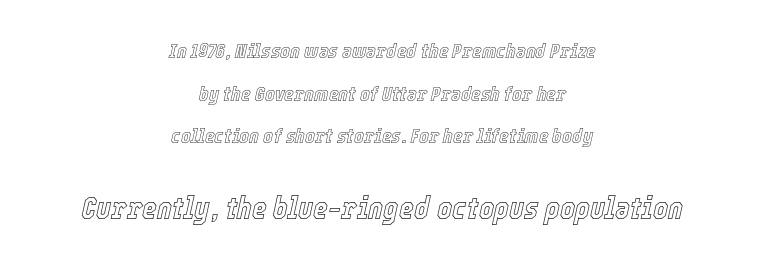
{"italic": "yes", "lean": "right", "slant_degrees": 12, "width": "condensed", "x_height": "medium", "monospaced": "no", "underline": "no", "align": "center", "line_spacing": "loose", "line_spacing_ratio": 2.03, "letter_spacing": "normal", "letter_spacing_em": 0.0, "larger_block": "second", "size_ratio": 1.52, "glyph_px": 32}
